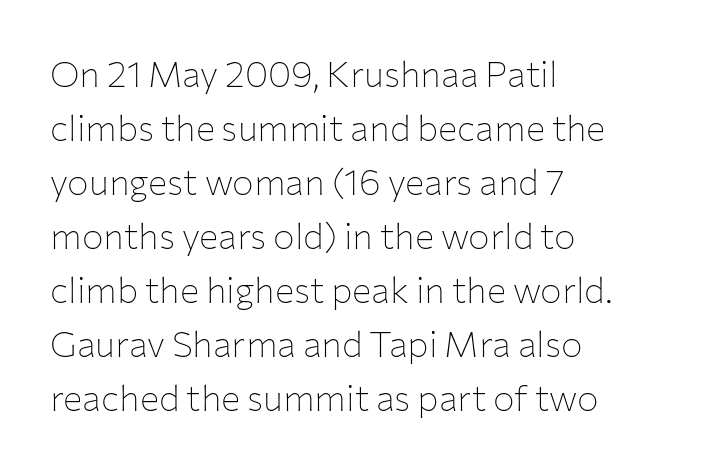
The image shows 36 px thin sans-serif type, upright; set left-aligned, normal line spacing (1.5x), normal letter spacing, not underlined; low stroke contrast and a medium x-height.
